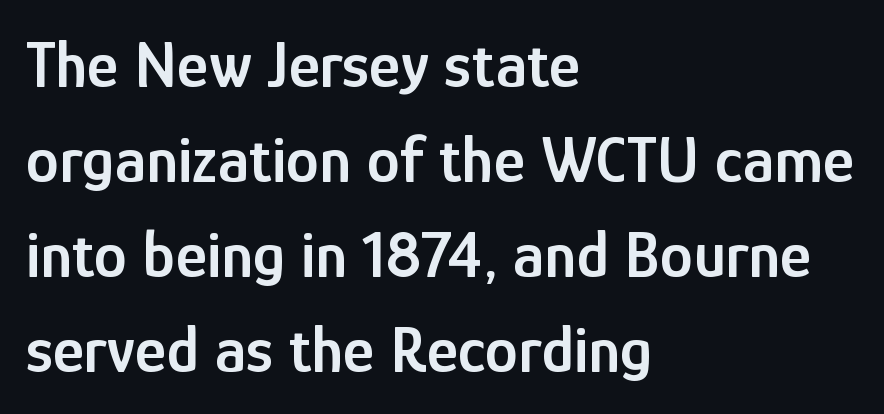
The image shows 67 px semibold, condensed sans-serif type, upright; set left-aligned, normal line spacing (1.42x), normal letter spacing, not underlined; low stroke contrast and a medium x-height.
